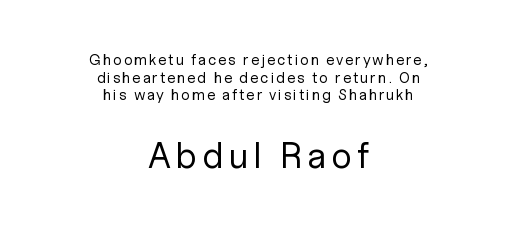
Bigger letters appear in the bottom chunk; the top chunk is reduced. This sample uses an upright cut, with every glyph sitting square on the baseline. The font is comparable to plain body text, perhaps lighter. Think of a printed novel: that variable character pitch is what you see here.
